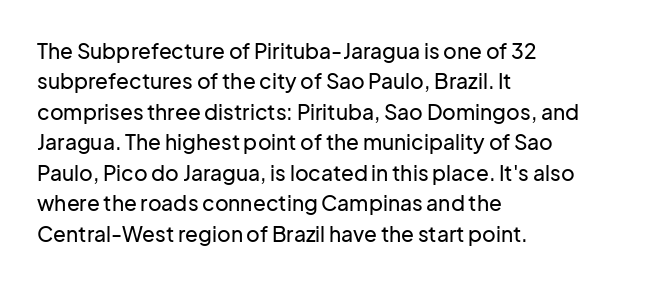
A bare baseline throughout the passage. This rendering uses left alignment, leaving the right contour irregular. Vertical strokes here are truly vertical. Glyph-to-glyph distance matches everyday printed text. If you measured baseline to baseline, you'd find a middling distance.
